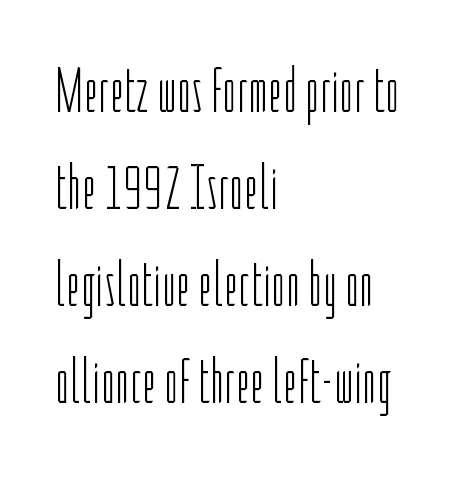
{"serif": "no", "italic": "no", "bold": "no", "weight": "light", "width": "condensed", "stroke_contrast": "low", "x_height": "medium", "monospaced": "no", "underline": "no", "align": "left", "line_spacing": "normal", "line_spacing_ratio": 1.54, "letter_spacing": "normal", "letter_spacing_em": 0.0, "glyph_px": 63}
